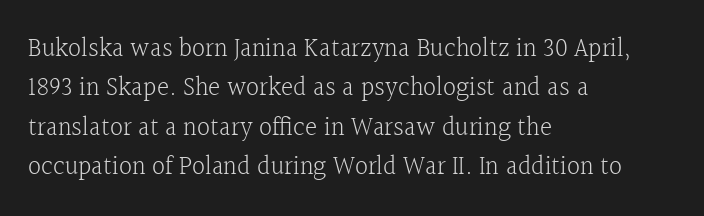
{"italic": "no", "bold": "no", "underline": "no", "align": "left", "line_spacing": "normal", "line_spacing_ratio": 1.51, "letter_spacing": "normal", "letter_spacing_em": 0.0, "glyph_px": 26}
